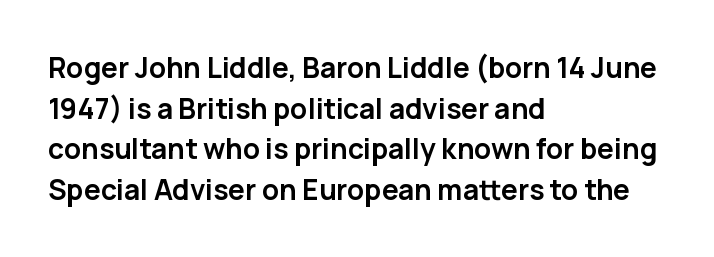
The image shows 28 px semibold sans-serif type, upright; set left-aligned, normal line spacing (1.45x), normal letter spacing, not underlined; low stroke contrast and a medium x-height.
